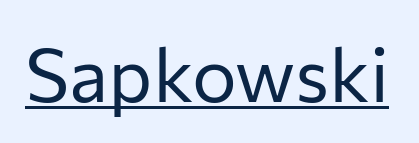
The passage shown is typed in a proportional face where columns would drift. You can see a thin bar hugging the bottom of the glyphs. Letters have the restrained weight of plain body copy at most. Tracking here is standard; glyphs follow each other at the usual distance. Typographically, this falls in the sans-serif category.
